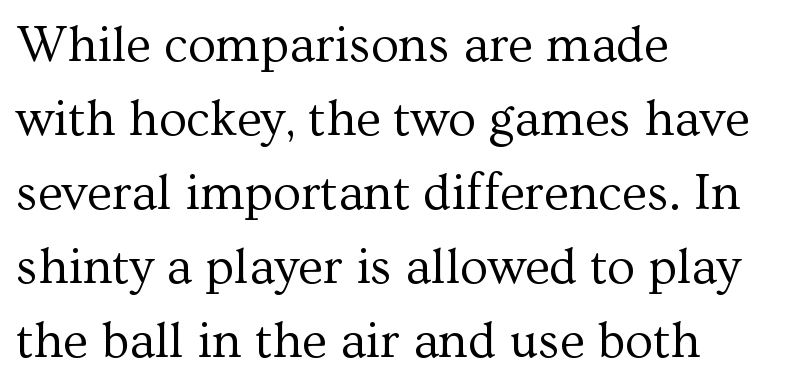
The image shows 51 px regular-weight serif type, upright; set left-aligned, normal line spacing (1.45x), normal letter spacing, not underlined; medium stroke contrast and a medium x-height.
